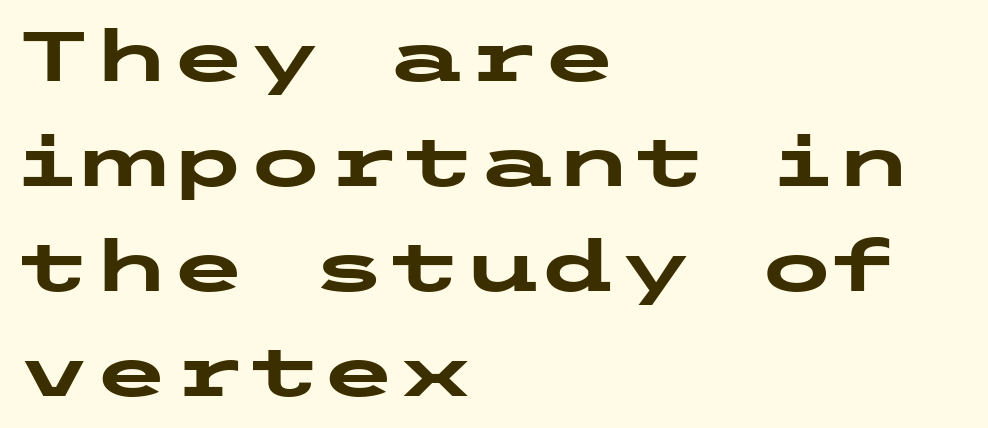
The image shows 70 px heavy, wide sans-serif type, upright; set left-aligned, normal line spacing (1.5x), normal letter spacing, not underlined; low stroke contrast and a medium x-height.
